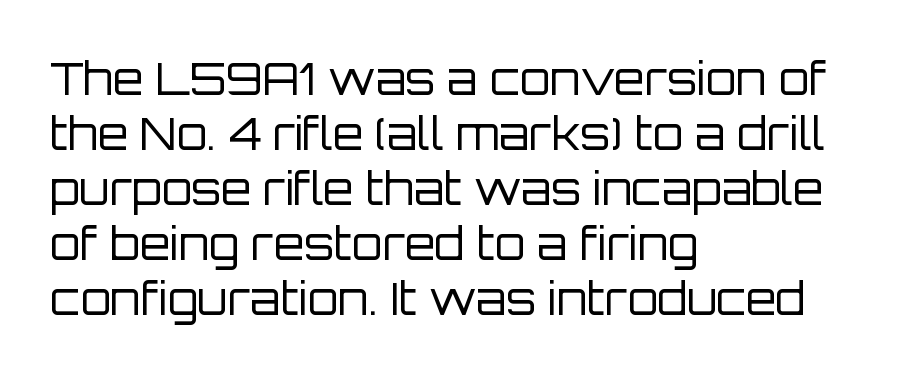
Note: no serifs on the glyphs. These lines are set flush left with a ragged right edge. Unlike italic type, these characters show no tilt at all. The leading is moderate, giving the passage an even texture.
